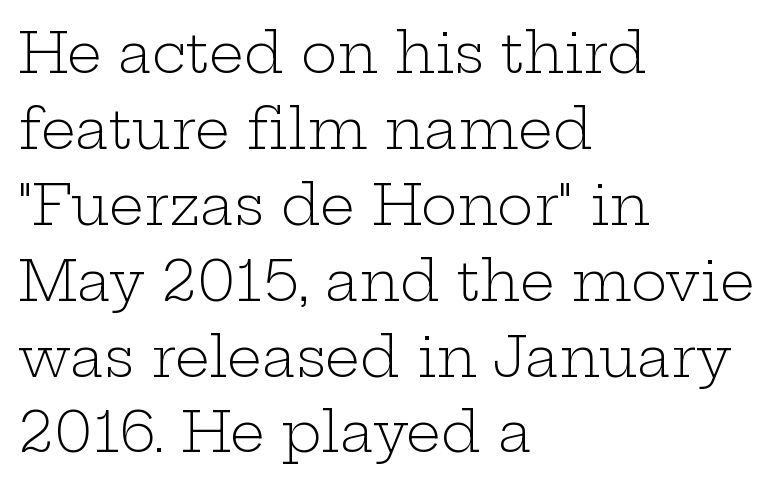
Q: Is the text bold? A: No.
Q: Is the text italic (slanted)? A: No, it is upright.
Q: Is the typeface a serif or a sans-serif typeface? A: Serif.
Q: Is the text underlined? A: No.
Q: How is the paragraph aligned? A: Left-aligned.
Q: Is the spacing between letters normal or unusually wide? A: Normal.
Q: Is the spacing between lines tight, normal or loose? A: Normal.
Q: Width (condensed, normal, or wide)? A: Wide.
Q: Stroke contrast? A: Low.
Q: x-height? A: Medium.
Q: Monospaced? A: No.
